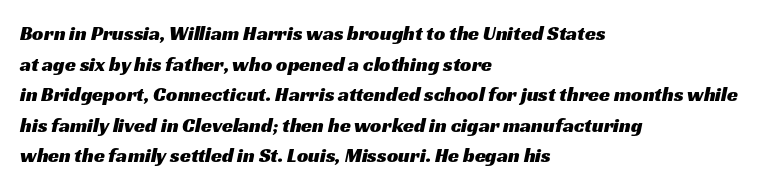
{"underline": "no", "align": "left", "line_spacing": "normal", "line_spacing_ratio": 1.53, "letter_spacing": "normal", "letter_spacing_em": 0.0, "glyph_px": 20}
